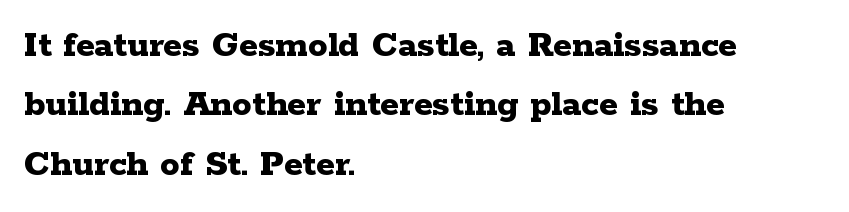
{"serif": "yes", "italic": "no", "bold": "yes", "weight": "bold", "width": "wide", "stroke_contrast": "low", "x_height": "medium", "monospaced": "no", "underline": "no", "align": "left", "line_spacing": "normal", "line_spacing_ratio": 1.52, "letter_spacing": "normal", "letter_spacing_em": 0.0, "glyph_px": 39}
